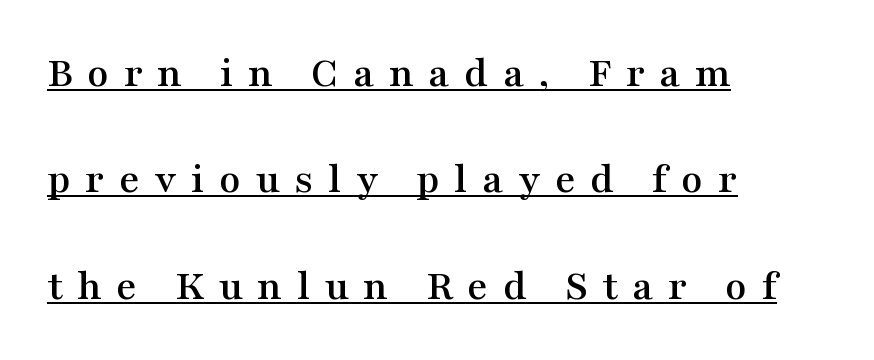
{"serif": "yes", "italic": "no", "width": "wide", "stroke_contrast": "medium", "x_height": "medium", "monospaced": "no", "underline": "yes", "align": "left", "line_spacing": "loose", "line_spacing_ratio": 2.42, "letter_spacing": "wide", "letter_spacing_em": 0.33, "glyph_px": 44}
